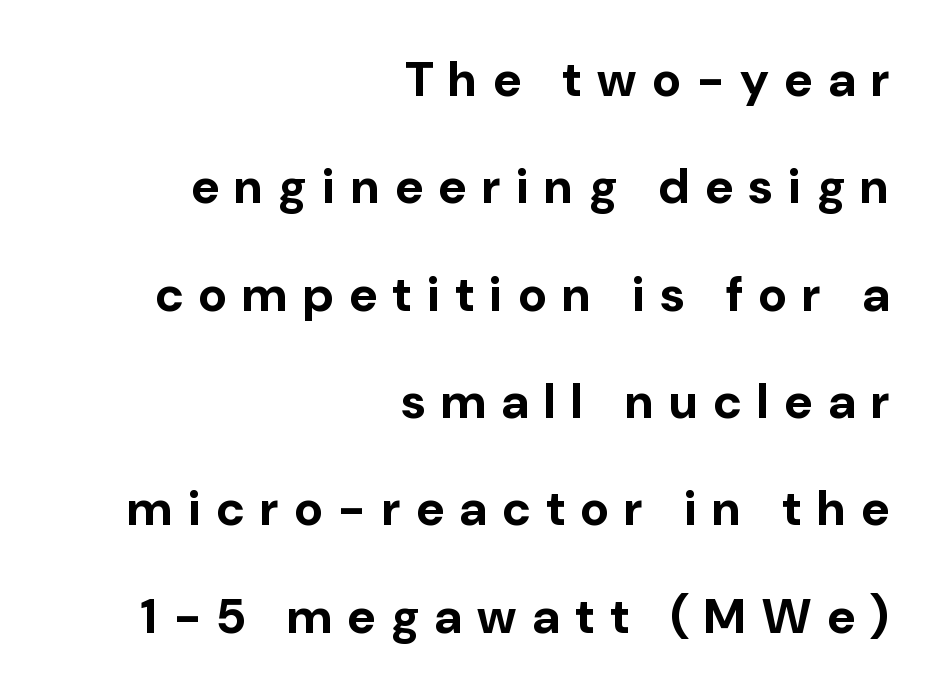
Q: Is the text bold? A: Yes.
Q: Is the text italic (slanted)? A: No, it is upright.
Q: Is the typeface a serif or a sans-serif typeface? A: Sans-serif.
Q: Is the text underlined? A: No.
Q: How is the paragraph aligned? A: Right-aligned.
Q: Is the spacing between letters normal or unusually wide? A: Unusually wide.
Q: Is the spacing between lines tight, normal or loose? A: Loose.
Q: Width (condensed, normal, or wide)? A: Normal.
Q: Stroke contrast? A: Low.
Q: x-height? A: Medium.
Q: Monospaced? A: No.
